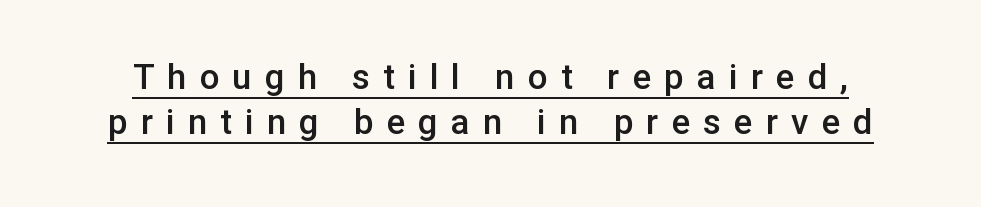
The axis of the letterforms is exactly vertical. Evenly set lines give the paragraph a standard silhouette. The passage shown is typed in a proportional face where columns would drift. The rendering uses a semibold face; strokes are thickened but not to full bold.
